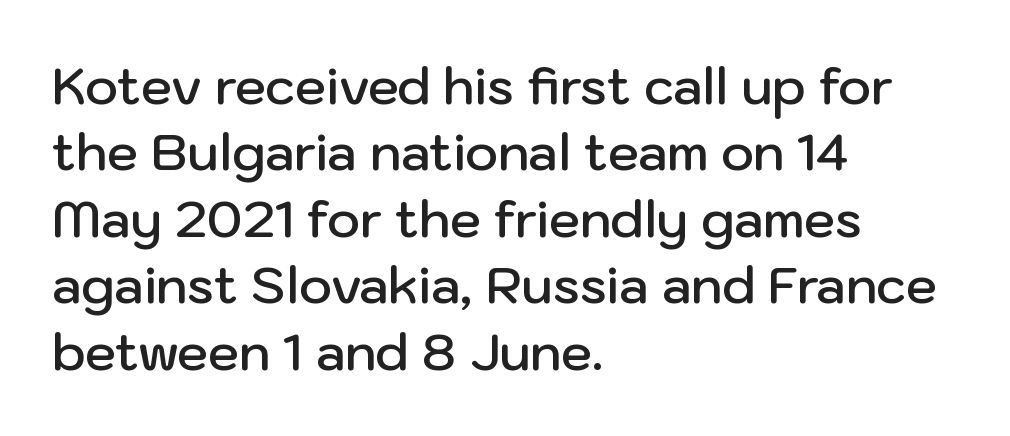
The image shows 50 px semibold sans-serif type, upright; set left-aligned, normal line spacing (1.33x), normal letter spacing, not underlined; low stroke contrast and a medium x-height.
